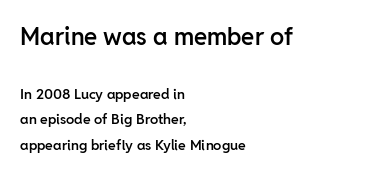
{"italic": "no", "bold": "semi", "underline": "no", "align": "left", "line_spacing_ratio": 1.85, "letter_spacing": "normal", "letter_spacing_em": 0.0, "larger_block": "first", "size_ratio": 1.71, "glyph_px": 24}
